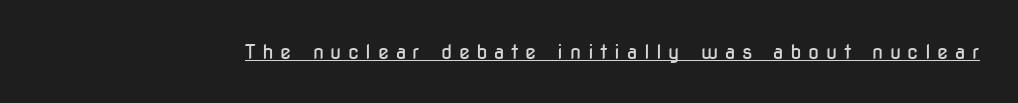
The image shows 20 px text type, upright; set unusually wide letter spacing (+0.33 em), underlined.
